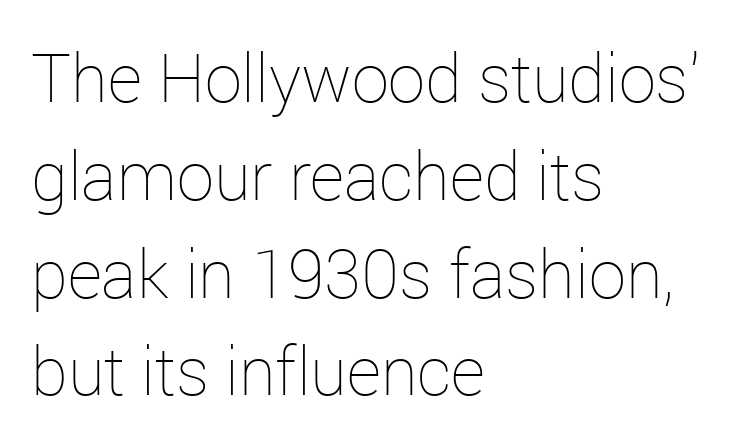
{"italic": "no", "bold": "no", "weight": "thin", "width": "normal", "stroke_contrast": "low", "x_height": "medium", "monospaced": "no", "underline": "no", "align": "left", "line_spacing": "normal", "line_spacing_ratio": 1.46, "letter_spacing": "normal", "letter_spacing_em": 0.0, "glyph_px": 67}
